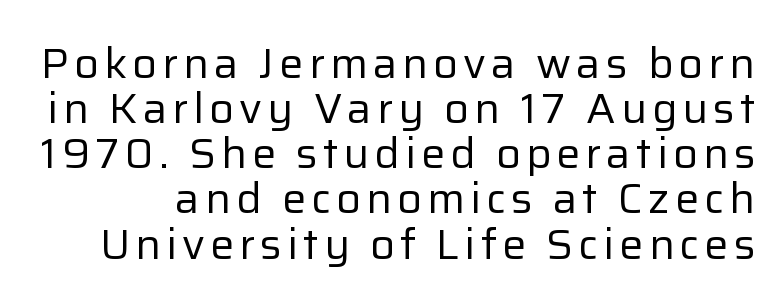
The image shows 43 px regular-weight sans-serif type, upright; set tight line spacing (1.05x), not underlined; low stroke contrast and a medium x-height.
